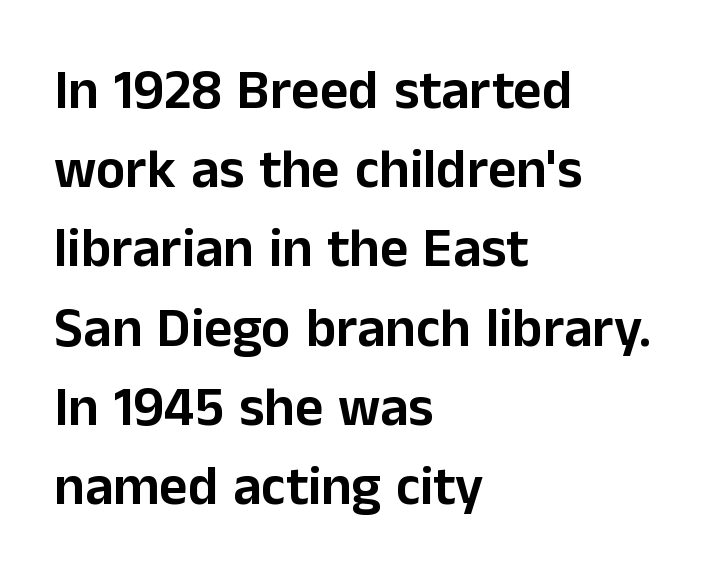
Q: Is the text italic (slanted)? A: No, it is upright.
Q: Is the typeface a serif or a sans-serif typeface? A: Sans-serif.
Q: Is the text underlined? A: No.
Q: How is the paragraph aligned? A: Left-aligned.
Q: Is the spacing between letters normal or unusually wide? A: Normal.
Q: Is the spacing between lines tight, normal or loose? A: Normal.
Q: Width (condensed, normal, or wide)? A: Normal.
Q: Stroke contrast? A: Low.
Q: x-height? A: Medium.
Q: Monospaced? A: No.
